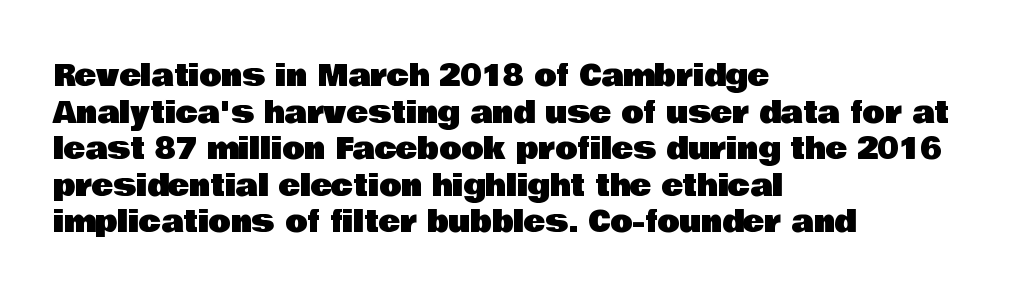
The image shows 29 px sans-serif type, upright; set left-aligned, normal line spacing (1.26x), normal letter spacing, not underlined; low stroke contrast and a large x-height.
